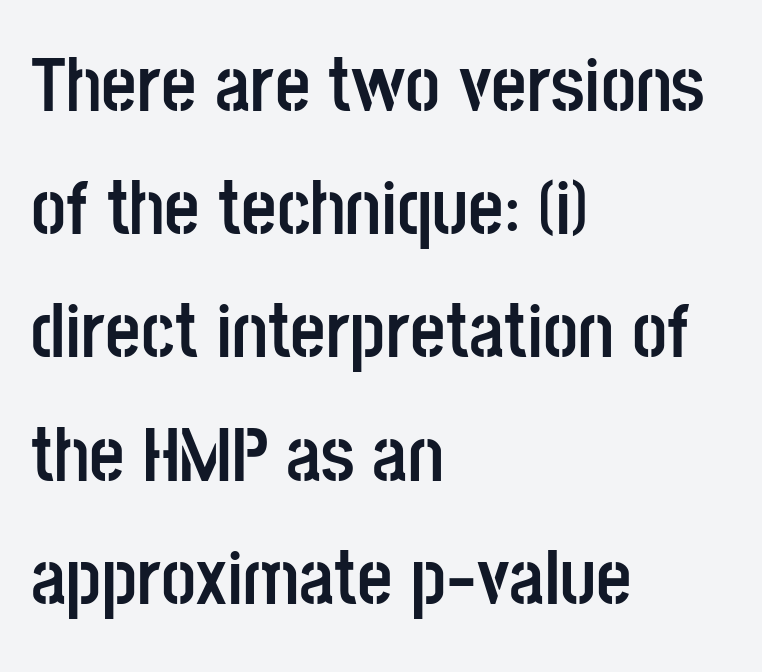
Plain, unruled lines of type. Is there any slant? The stems are plumb. Every letter is thick-stroked: bold, no question. Each line starts at the same left margin while the right side varies. Vertically, the passage feels balanced, rows spaced as you'd expect.
